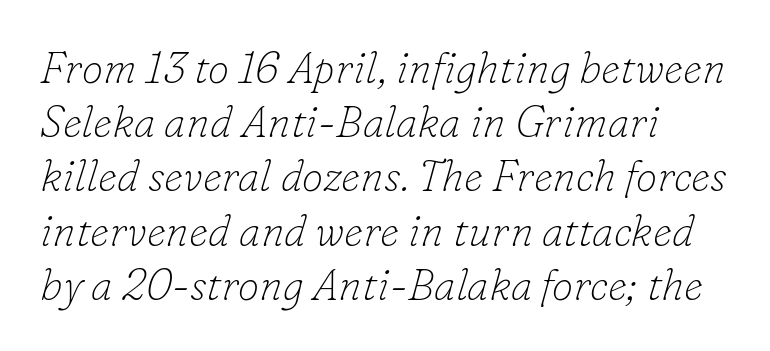
Q: Is the text bold? A: No.
Q: Is the text italic (slanted)? A: Yes, it leans right by about 16 degrees.
Q: Is the typeface a serif or a sans-serif typeface? A: Serif.
Q: Is the text underlined? A: No.
Q: How is the paragraph aligned? A: Left-aligned.
Q: Is the spacing between letters normal or unusually wide? A: Normal.
Q: Is the spacing between lines tight, normal or loose? A: Normal.
Q: Width (condensed, normal, or wide)? A: Normal.
Q: Stroke contrast? A: Low.
Q: x-height? A: Small.
Q: Monospaced? A: No.
